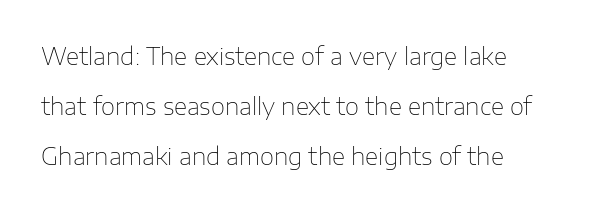
{"italic": "no", "bold": "no", "underline": "no", "align": "left", "line_spacing": "loose", "line_spacing_ratio": 2.17, "letter_spacing": "normal", "letter_spacing_em": 0.0, "glyph_px": 23}
